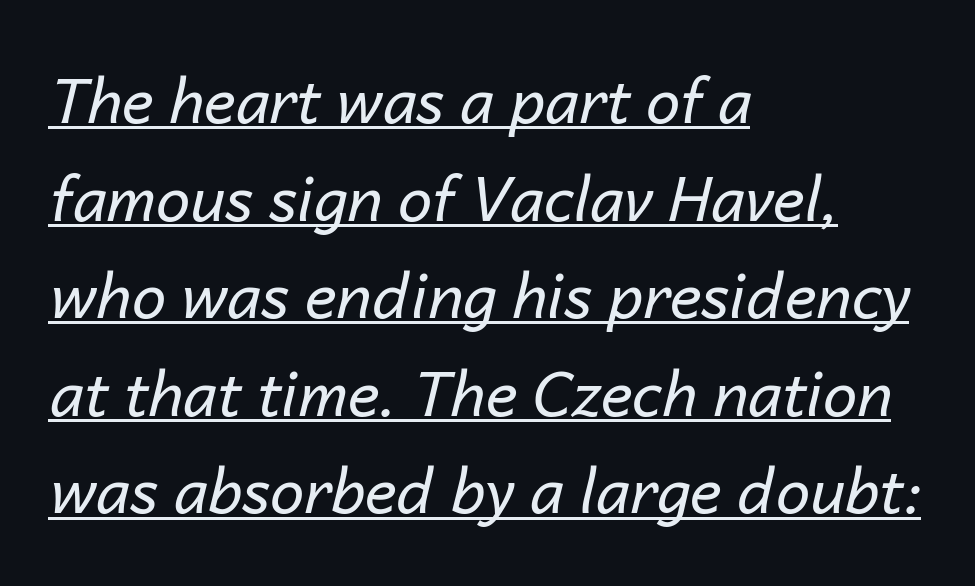
The image shows 61 px regular-weight type, italic (leaning right); set left-aligned, normal line spacing (1.6x), normal letter spacing, underlined; low stroke contrast and a medium x-height.
